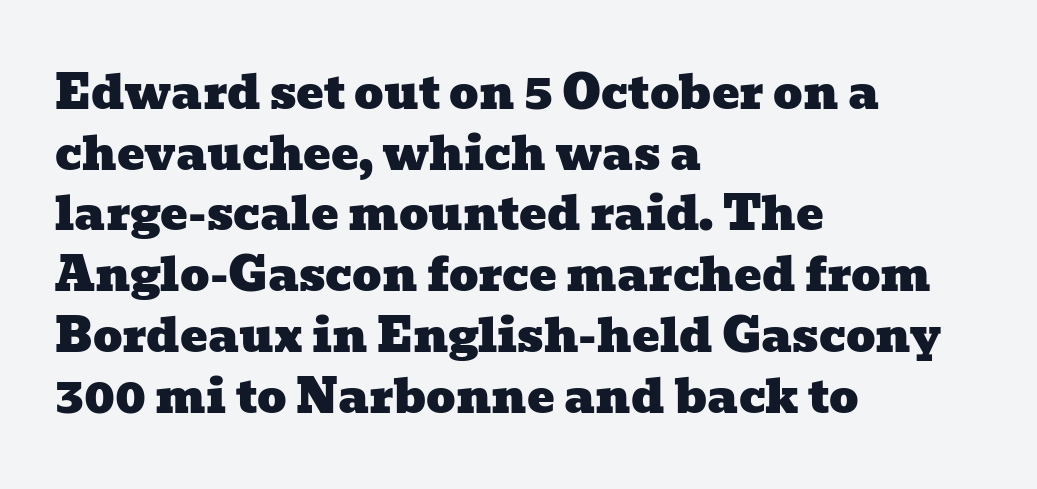
The image shows 46 px wide serif type; set left-aligned, normal line spacing (1.32x), normal letter spacing, not underlined; low stroke contrast and a medium x-height.
